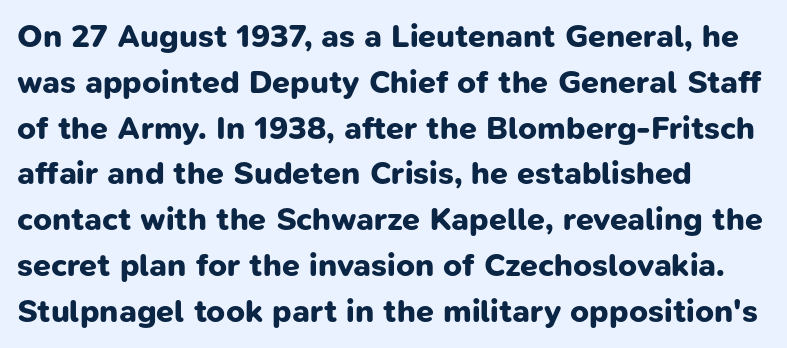
{"serif": "no", "bold": "yes", "weight": "bold", "width": "normal", "stroke_contrast": "low", "x_height": "medium", "monospaced": "no", "underline": "no", "align": "left", "line_spacing": "normal", "line_spacing_ratio": 1.43, "letter_spacing": "normal", "letter_spacing_em": 0.0, "glyph_px": 32}
